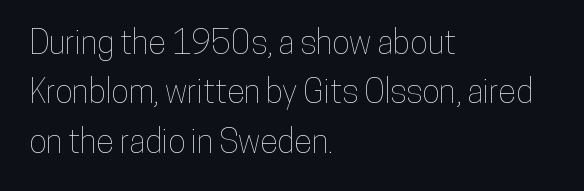
Q: Is the text italic (slanted)? A: No, it is upright.
Q: Is the text underlined? A: No.
Q: How is the paragraph aligned? A: Left-aligned.
Q: Is the spacing between letters normal or unusually wide? A: Normal.
Q: Is the spacing between lines tight, normal or loose? A: Normal.
Q: Width (condensed, normal, or wide)? A: Condensed.
Q: Stroke contrast? A: Low.
Q: x-height? A: Medium.
Q: Monospaced? A: No.
